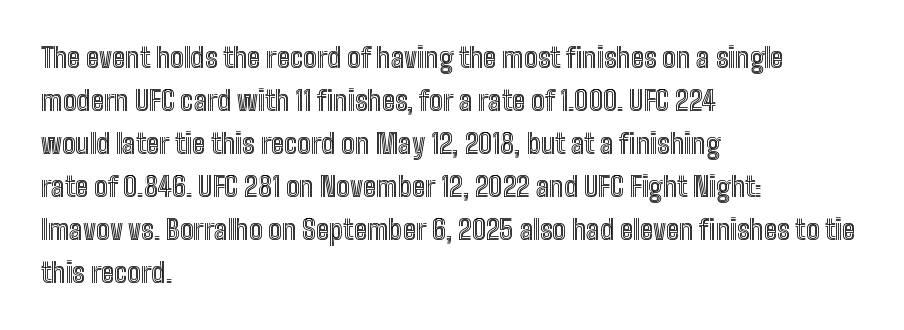
{"italic": "no", "underline": "no", "align": "left", "line_spacing": "normal", "line_spacing_ratio": 1.59, "letter_spacing": "normal", "letter_spacing_em": 0.0, "glyph_px": 27}
